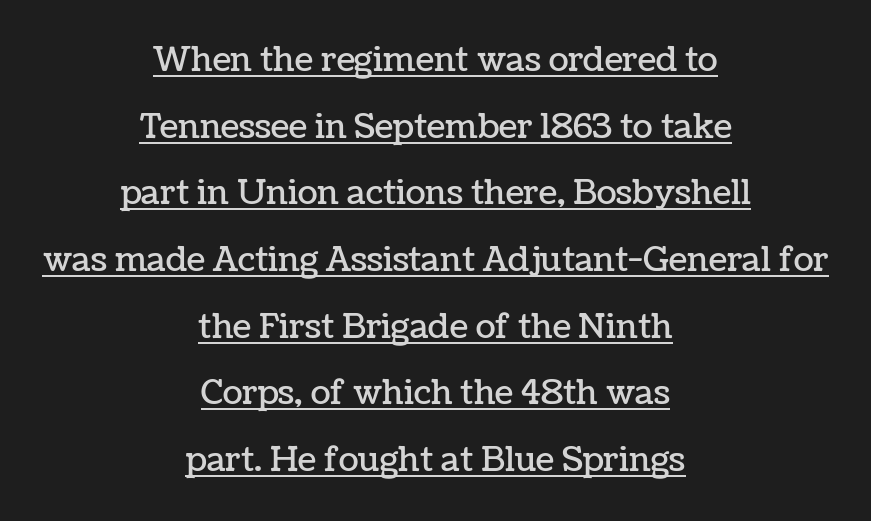
{"italic": "no", "width": "normal", "stroke_contrast": "low", "x_height": "medium", "monospaced": "no", "underline": "yes", "align": "center", "line_spacing": "loose", "line_spacing_ratio": 2.02, "letter_spacing": "normal", "letter_spacing_em": 0.0, "glyph_px": 33}
